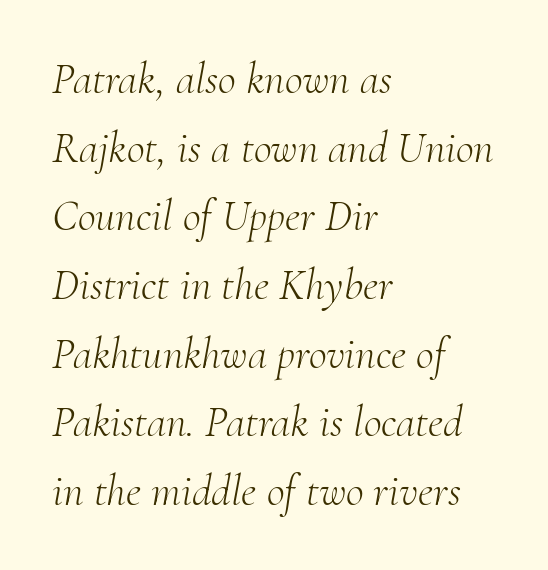
The image shows 44 px light serif type, italic (leaning right); set left-aligned, normal line spacing (1.56x), normal letter spacing, not underlined; medium stroke contrast and a small x-height.
